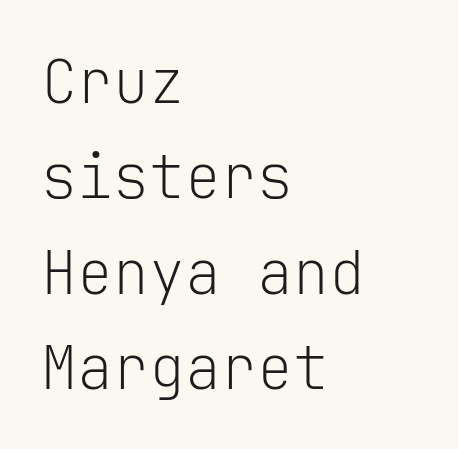
Q: Is the text bold? A: No.
Q: Is the text italic (slanted)? A: No, it is upright.
Q: Is the typeface a serif or a sans-serif typeface? A: Sans-serif.
Q: Is the text underlined? A: No.
Q: How is the paragraph aligned? A: Left-aligned.
Q: Is the spacing between letters normal or unusually wide? A: Normal.
Q: Is the spacing between lines tight, normal or loose? A: Normal.
Q: Width (condensed, normal, or wide)? A: Normal.
Q: Stroke contrast? A: Low.
Q: x-height? A: Medium.
Q: Monospaced? A: Yes.
